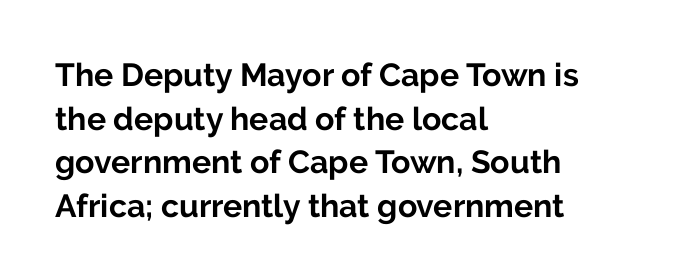
Look at the stroke-to-counter ratio: heavy, a bold. If you drew a line through each stem, it would be perfectly vertical. The space between consecutive lines is moderate. Honestly, the letter spacing is just normal — you wouldn't notice it.
